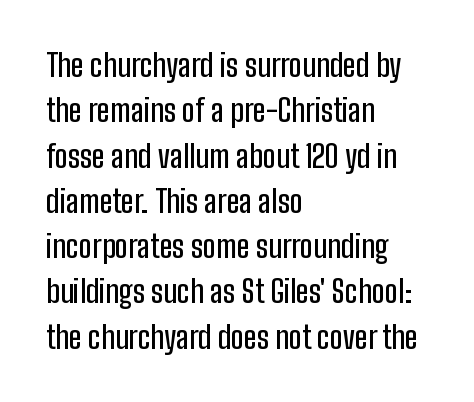
Q: Is the text italic (slanted)? A: No, it is upright.
Q: Is the typeface a serif or a sans-serif typeface? A: Sans-serif.
Q: Is the text underlined? A: No.
Q: How is the paragraph aligned? A: Left-aligned.
Q: Is the spacing between letters normal or unusually wide? A: Normal.
Q: Is the spacing between lines tight, normal or loose? A: Normal.
Q: Width (condensed, normal, or wide)? A: Condensed.
Q: Stroke contrast? A: Low.
Q: x-height? A: Medium.
Q: Monospaced? A: No.
